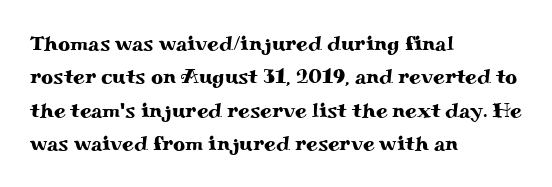
Q: Is the text italic (slanted)? A: No, it is upright.
Q: Is the text underlined? A: No.
Q: How is the paragraph aligned? A: Left-aligned.
Q: Is the spacing between letters normal or unusually wide? A: Normal.
Q: Is the spacing between lines tight, normal or loose? A: Normal.
